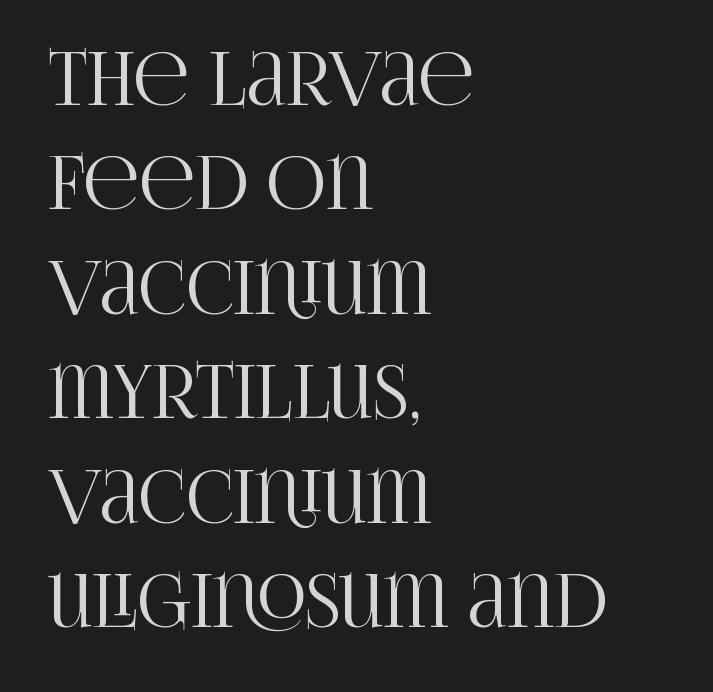
{"serif": "yes", "italic": "no", "width": "condensed", "stroke_contrast": "high", "x_height": "large", "monospaced": "no", "underline": "no", "align": "left", "line_spacing": "normal", "line_spacing_ratio": 1.43, "letter_spacing": "normal", "letter_spacing_em": 0.0, "glyph_px": 73}
